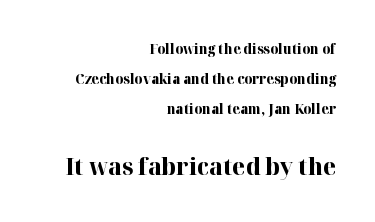
{"italic": "no", "bold": "yes", "underline": "no", "align": "right", "line_spacing": "loose", "line_spacing_ratio": 2.16, "letter_spacing": "normal", "letter_spacing_em": 0.0, "larger_block": "second", "size_ratio": 1.71, "glyph_px": 24}
